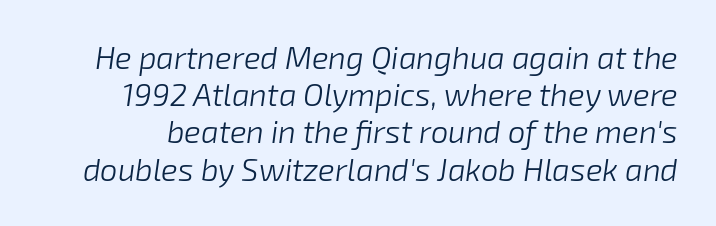
{"italic": "yes", "lean": "right", "slant_degrees": 8, "bold": "no", "weight": "light", "width": "normal", "stroke_contrast": "low", "x_height": "medium", "monospaced": "no", "underline": "no", "line_spacing_ratio": 1.2, "letter_spacing": "normal", "letter_spacing_em": 0.0, "glyph_px": 31}
